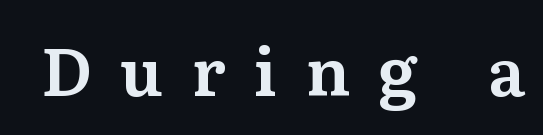
The image shows 66 px serif type, upright; set unusually wide letter spacing (+0.43 em), not underlined; medium stroke contrast and a medium x-height.
